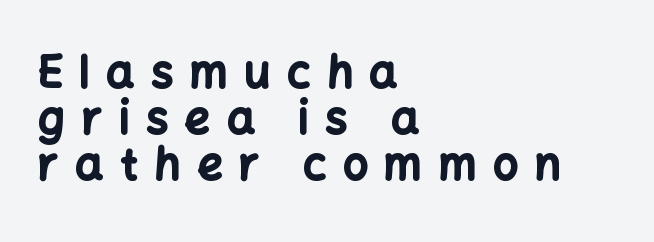
The text was rendered using a sans face with plain stroke endings. Baseline-to-baseline distance is barely more than the letter height. Where is the straight margin? On the left. The face used here is rendered with a markedly widened letterfit. Strokes here are thick enough to call this a true bold. Has an underline been added? It has not.
